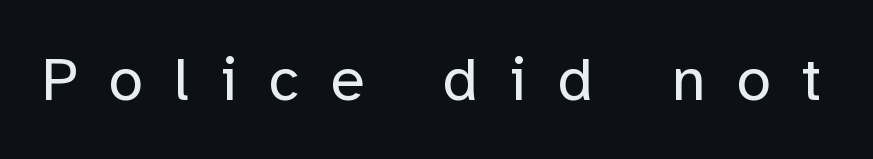
{"serif": "no", "italic": "no", "bold": "no", "weight": "regular", "width": "normal", "stroke_contrast": "low", "x_height": "medium", "monospaced": "no", "underline": "no", "letter_spacing": "wide", "letter_spacing_em": 0.5, "glyph_px": 62}
